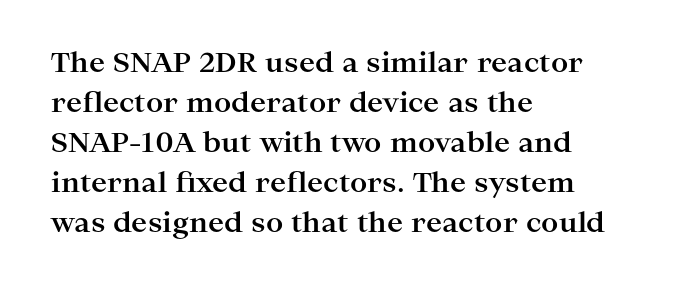
{"italic": "no", "bold": "yes", "underline": "no", "align": "left", "line_spacing": "normal", "line_spacing_ratio": 1.48, "letter_spacing": "normal", "letter_spacing_em": 0.0, "glyph_px": 27}
